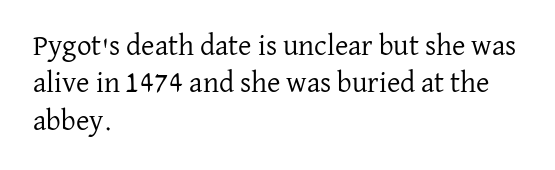
Q: Is the text bold? A: No.
Q: Is the text italic (slanted)? A: No, it is upright.
Q: Is the typeface a serif or a sans-serif typeface? A: Serif.
Q: Is the text underlined? A: No.
Q: How is the paragraph aligned? A: Left-aligned.
Q: Is the spacing between letters normal or unusually wide? A: Normal.
Q: Is the spacing between lines tight, normal or loose? A: Normal.
Q: Width (condensed, normal, or wide)? A: Normal.
Q: Stroke contrast? A: Low.
Q: x-height? A: Medium.
Q: Monospaced? A: No.
